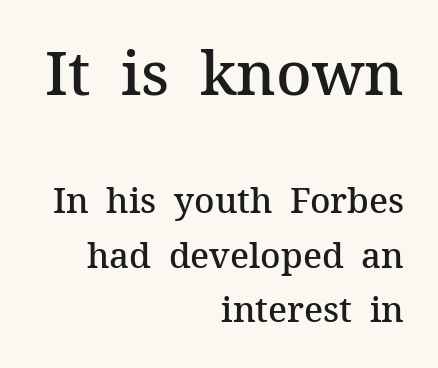
Whoever set this made the first block the dominant, larger element. Weight: semibold (demi). You can tell it's not italic because the verticals are truly vertical. The lines in this sample share a right terminus and differ only in where they begin.
